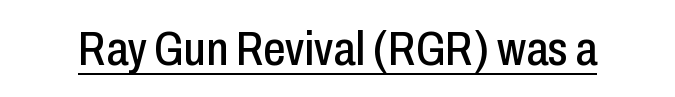
Varying glyph widths throughout — classic text-font behaviour. The font's upright variant was chosen for this text. This rendering features underlined lettering. Characters follow at the spacing the type designer built in. The font family rendered here belongs to the sans-serif group.
